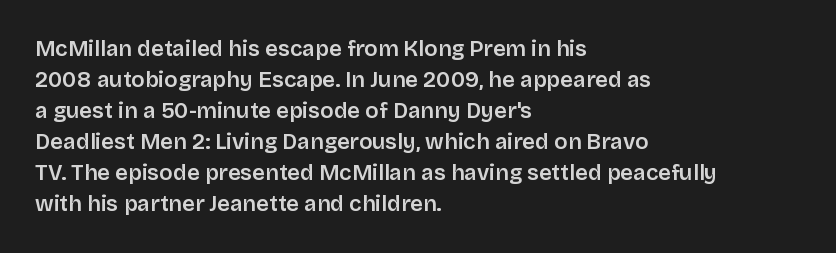
The image shows 22 px text type, upright; set left-aligned, normal line spacing (1.41x), normal letter spacing, not underlined.
